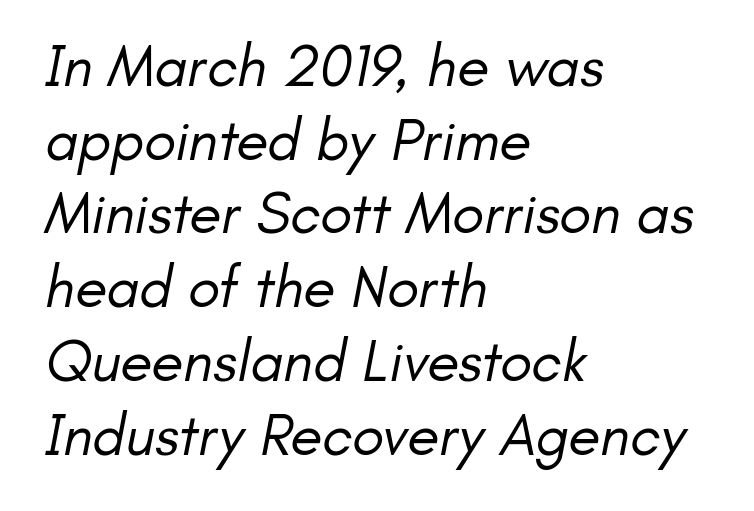
{"serif": "no", "bold": "no", "weight": "regular", "width": "normal", "stroke_contrast": "low", "x_height": "small", "monospaced": "no", "underline": "no", "align": "left", "line_spacing": "normal", "line_spacing_ratio": 1.25, "letter_spacing": "normal", "letter_spacing_em": 0.0, "glyph_px": 59}
